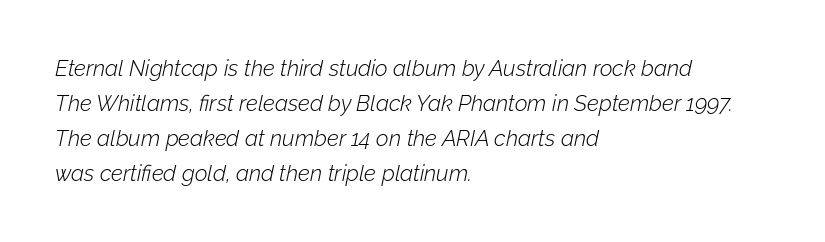
The image shows 22 px text type, italic (leaning right); set left-aligned, normal line spacing (1.59x), normal letter spacing, not underlined.
